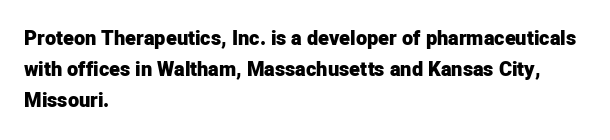
Q: Is the text bold? A: Yes.
Q: Is the text italic (slanted)? A: No, it is upright.
Q: Is the text underlined? A: No.
Q: How is the paragraph aligned? A: Left-aligned.
Q: Is the spacing between letters normal or unusually wide? A: Normal.
Q: Is the spacing between lines tight, normal or loose? A: Normal.
